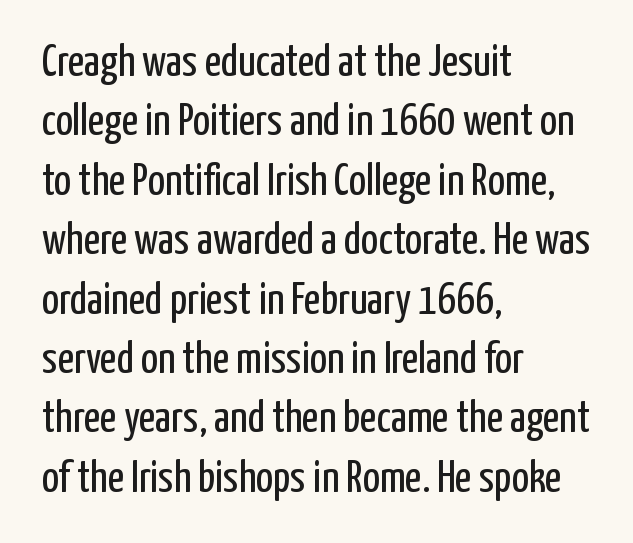
The image shows 45 px regular-weight, condensed sans-serif type, upright; set left-aligned, normal line spacing (1.32x), normal letter spacing, not underlined; low stroke contrast and a medium x-height.
